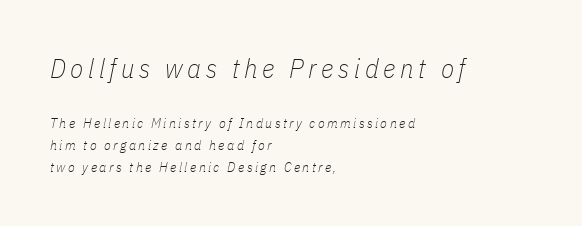
Q: Is the text bold? A: No.
Q: Is the text italic (slanted)? A: Yes, it leans right by about 11 degrees.
Q: Is the text underlined? A: No.
Q: How is the paragraph aligned? A: Left-aligned.
Q: Is the spacing between lines tight, normal or loose? A: Normal.
Q: Which block of text is set in a larger size, the first (top) or the second (bottom)? A: The first (top) one.
